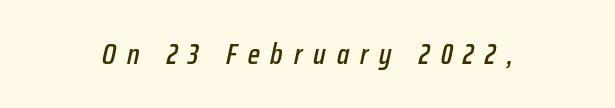
In terms of posture, this sample is oblique. Beneath every word, the page is bare. Spacing verdict: proportional, widths tailored to each character. The rag falls on both sides of this text block equally.
